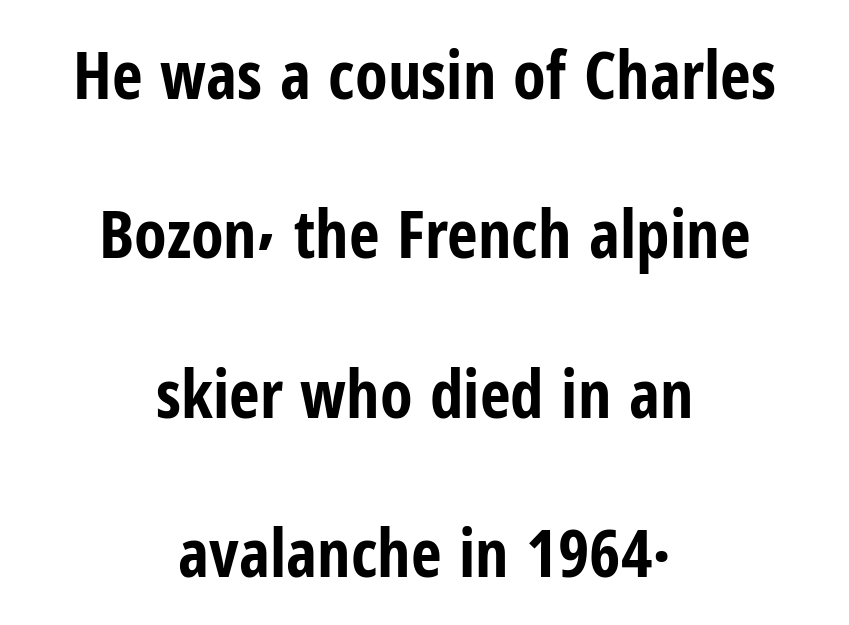
The image shows 67 px bold, condensed sans-serif type, upright; set centered, loose line spacing (2.38x), normal letter spacing, not underlined; low stroke contrast and a medium x-height.
